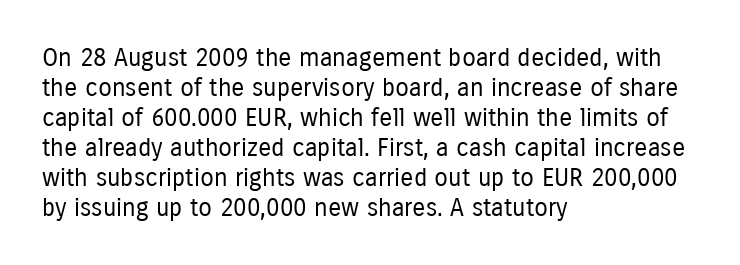
Q: Is the text bold? A: No.
Q: Is the text italic (slanted)? A: No, it is upright.
Q: Is the text underlined? A: No.
Q: How is the paragraph aligned? A: Left-aligned.
Q: Is the spacing between letters normal or unusually wide? A: Normal.
